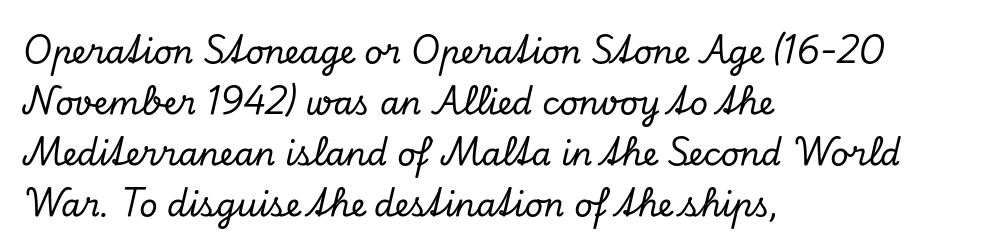
Q: Is the text italic (slanted)? A: Yes, it leans right by about 13 degrees.
Q: Is the typeface a serif or a sans-serif typeface? A: Serif.
Q: Is the text underlined? A: No.
Q: How is the paragraph aligned? A: Left-aligned.
Q: Is the spacing between letters normal or unusually wide? A: Normal.
Q: Is the spacing between lines tight, normal or loose? A: Normal.
Q: Width (condensed, normal, or wide)? A: Normal.
Q: Stroke contrast? A: Low.
Q: x-height? A: Small.
Q: Monospaced? A: No.
